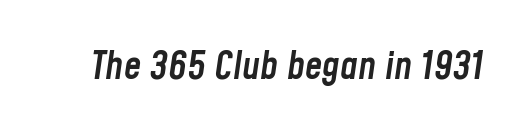
Q: Is the text bold? A: Semi-bold.
Q: Is the text italic (slanted)? A: Yes, it leans right by about 8 degrees.
Q: Is the text underlined? A: No.
Q: Is the spacing between letters normal or unusually wide? A: Normal.
Q: Width (condensed, normal, or wide)? A: Condensed.
Q: Stroke contrast? A: Low.
Q: x-height? A: Medium.
Q: Monospaced? A: No.
